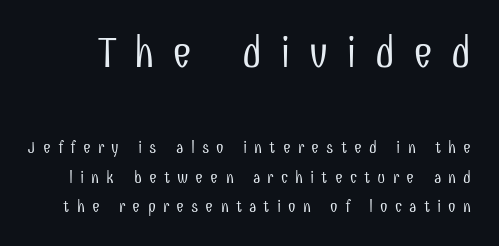
The letters are spread apart with noticeably loose tracking. The string is rendered with underlining switched off. Here the designer chose a conventional face with non-uniform glyph widths. The characters display no serif detailing; their extremities are plain. The specimen reads as upright at a glance. The designer gave the opening block more size than the closing block.
